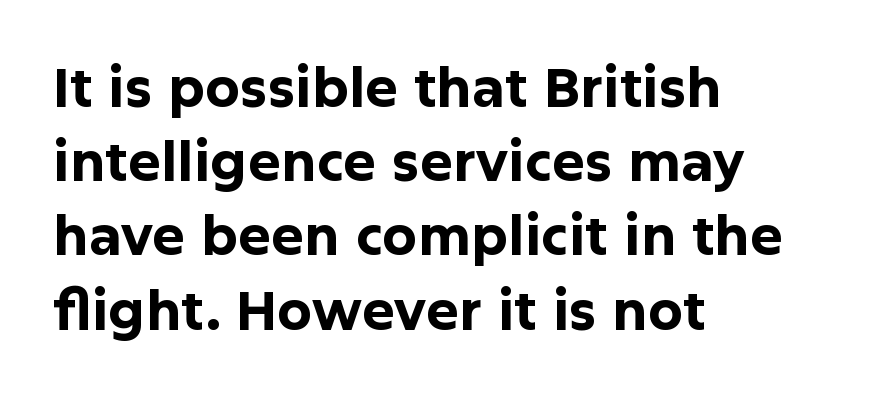
The image shows 55 px bold sans-serif type, upright; set left-aligned, normal line spacing (1.35x), normal letter spacing, not underlined; low stroke contrast and a medium x-height.
